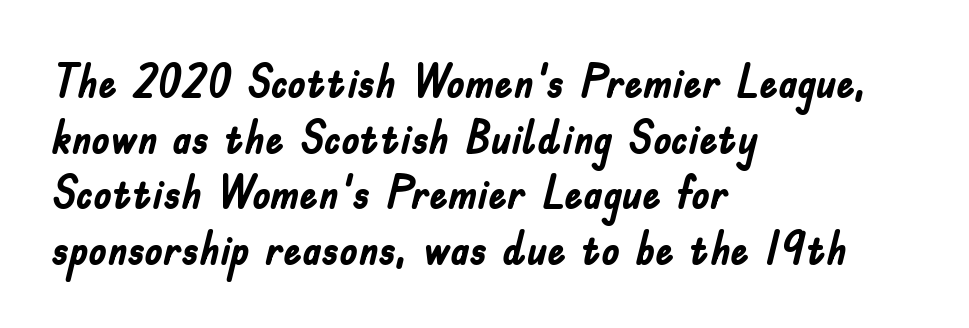
{"serif": "no", "bold": "yes", "weight": "semibold", "width": "condensed", "stroke_contrast": "low", "x_height": "small", "monospaced": "no", "underline": "no", "align": "left", "line_spacing_ratio": 1.21, "letter_spacing": "normal", "letter_spacing_em": 0.0, "glyph_px": 46}
